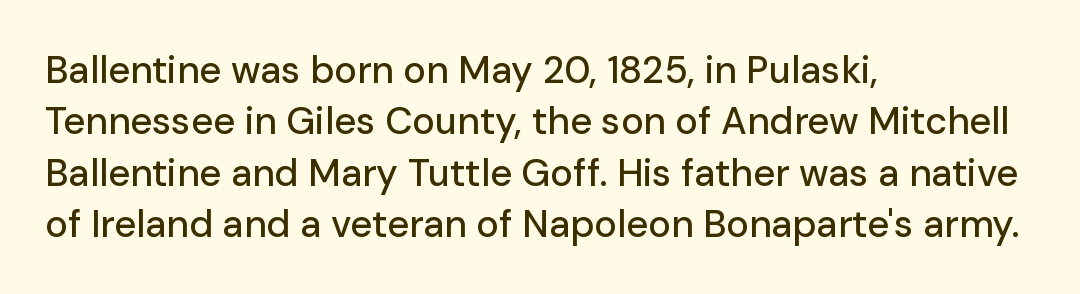
The image shows 38 px sans-serif type, upright; set left-aligned, normal line spacing (1.35x), normal letter spacing, not underlined; low stroke contrast and a medium x-height.
